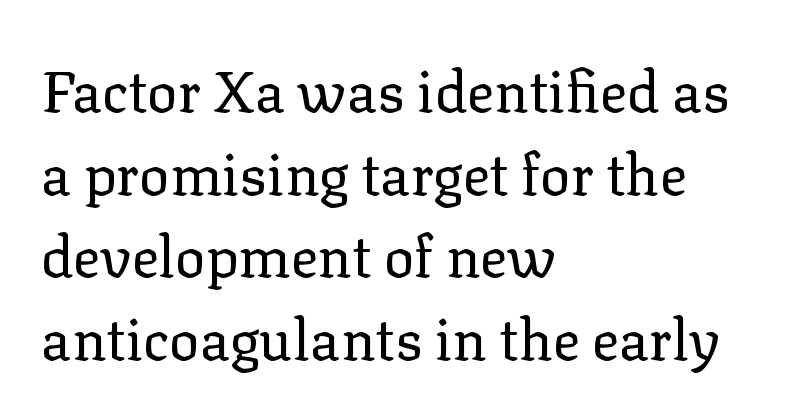
These lines stack with their left ends in a neat column. Between one letter and the next there's only the usual sliver of space. Letters have the restrained weight of plain body copy at most. Posture: upright roman. Vertically, the passage feels balanced, rows spaced as you'd expect. Lines of text with bare space underneath.
